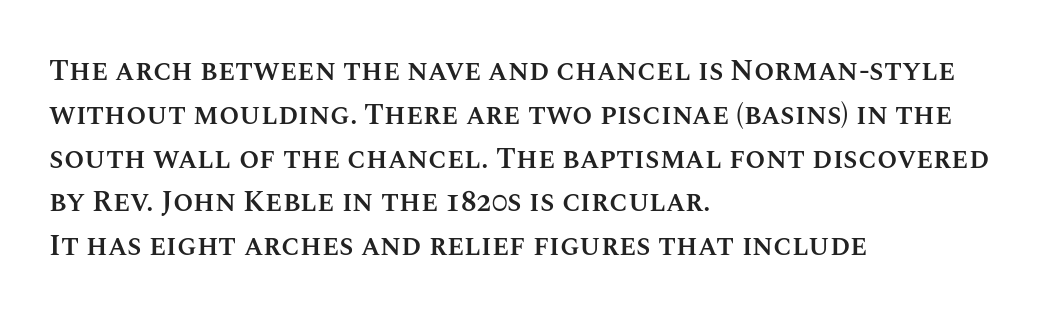
Q: Is the text bold? A: Semi-bold.
Q: Is the text italic (slanted)? A: No, it is upright.
Q: Is the text underlined? A: No.
Q: How is the paragraph aligned? A: Left-aligned.
Q: Is the spacing between letters normal or unusually wide? A: Normal.
Q: Is the spacing between lines tight, normal or loose? A: Normal.
Q: Width (condensed, normal, or wide)? A: Normal.
Q: Stroke contrast? A: Medium.
Q: x-height? A: Large.
Q: Monospaced? A: No.
